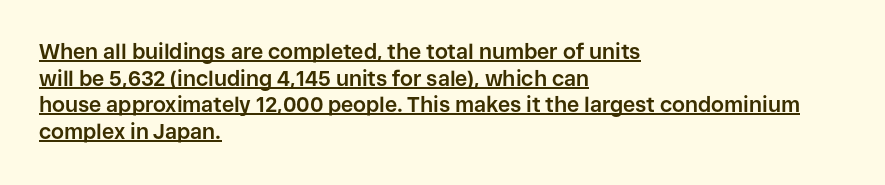
{"italic": "no", "bold": "yes", "underline": "yes", "align": "left", "line_spacing": "normal", "line_spacing_ratio": 1.27, "letter_spacing": "normal", "letter_spacing_em": 0.0, "glyph_px": 21}
